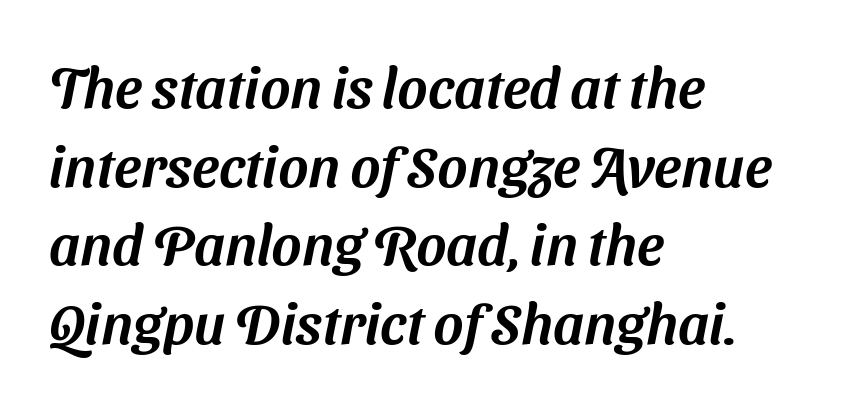
{"serif": "no", "width": "normal", "stroke_contrast": "medium", "x_height": "medium", "monospaced": "no", "underline": "no", "align": "left", "line_spacing": "normal", "line_spacing_ratio": 1.38, "letter_spacing": "normal", "letter_spacing_em": 0.0, "glyph_px": 57}
